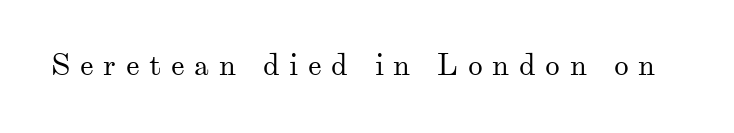
Q: Is the text bold? A: No.
Q: Is the text italic (slanted)? A: No, it is upright.
Q: Is the typeface a serif or a sans-serif typeface? A: Serif.
Q: Is the text underlined? A: No.
Q: Is the spacing between letters normal or unusually wide? A: Unusually wide.
Q: Width (condensed, normal, or wide)? A: Normal.
Q: Stroke contrast? A: Medium.
Q: x-height? A: Small.
Q: Monospaced? A: No.
